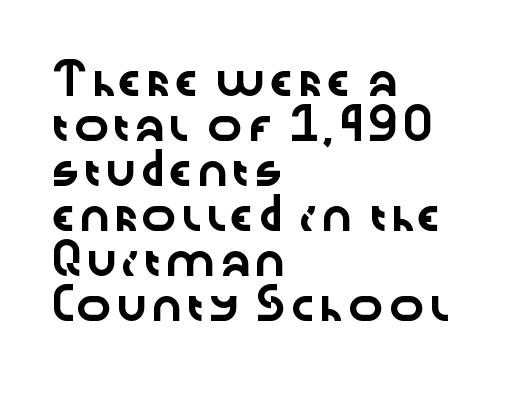
Note the varied advance widths — an 'i' is clearly narrower than an 'm'. Check where the strokes stop: nothing finishes them off — pure sans. How are the letters spaced? Ordinarily, with no added tracking. The line-height multiplier appears to be the usual default.
